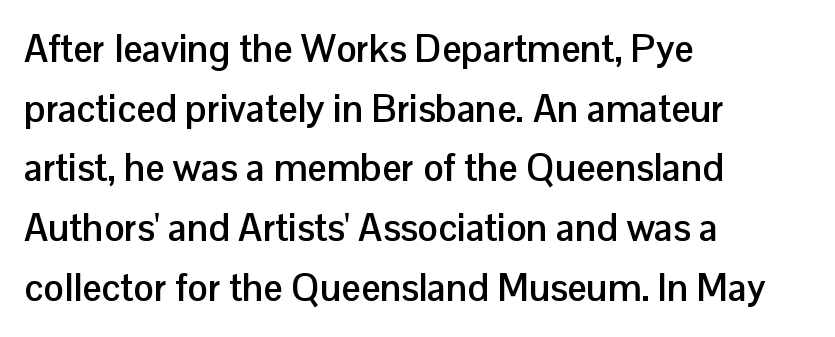
Q: Is the text bold? A: Yes.
Q: Is the text italic (slanted)? A: No, it is upright.
Q: Is the typeface a serif or a sans-serif typeface? A: Sans-serif.
Q: Is the text underlined? A: No.
Q: How is the paragraph aligned? A: Left-aligned.
Q: Is the spacing between letters normal or unusually wide? A: Normal.
Q: Is the spacing between lines tight, normal or loose? A: Normal.
Q: Width (condensed, normal, or wide)? A: Normal.
Q: Stroke contrast? A: Low.
Q: x-height? A: Medium.
Q: Monospaced? A: No.
